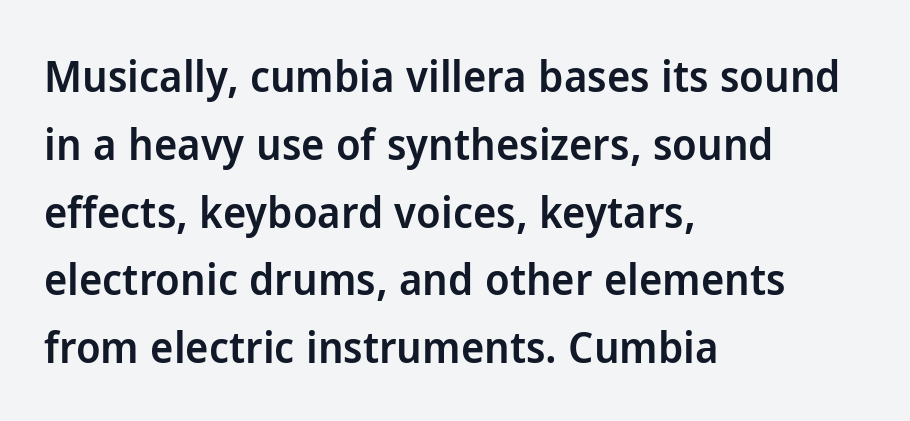
{"serif": "no", "italic": "no", "bold": "semi", "weight": "semibold", "width": "normal", "stroke_contrast": "low", "x_height": "medium", "monospaced": "no", "underline": "no", "align": "left", "line_spacing": "normal", "line_spacing_ratio": 1.54, "letter_spacing": "normal", "letter_spacing_em": 0.0, "glyph_px": 44}
